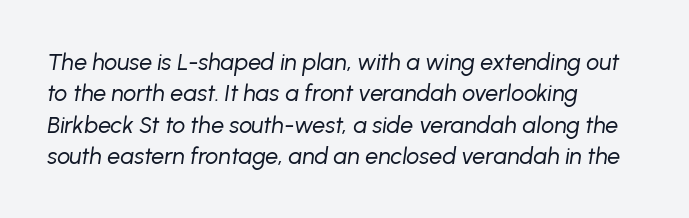
Q: Is the text bold? A: No.
Q: Is the text italic (slanted)? A: Yes, it leans right by about 8 degrees.
Q: Is the text underlined? A: No.
Q: How is the paragraph aligned? A: Left-aligned.
Q: Is the spacing between letters normal or unusually wide? A: Normal.
Q: Is the spacing between lines tight, normal or loose? A: Normal.
